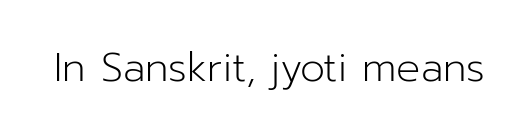
The image shows 40 px light sans-serif type, upright; set normal letter spacing, not underlined; low stroke contrast and a medium x-height.
